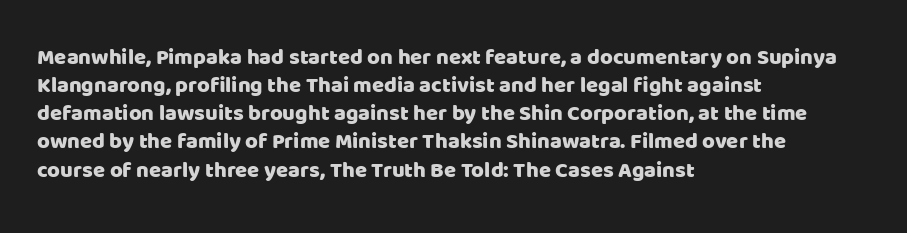
Style check: upright. Decoration check: the copy has no underline. The gaps between neighbouring characters are ordinary and unremarkable. This sample is left-justified, so line endings fall wherever the words run out. The rows are spaced the way most documents space them.
